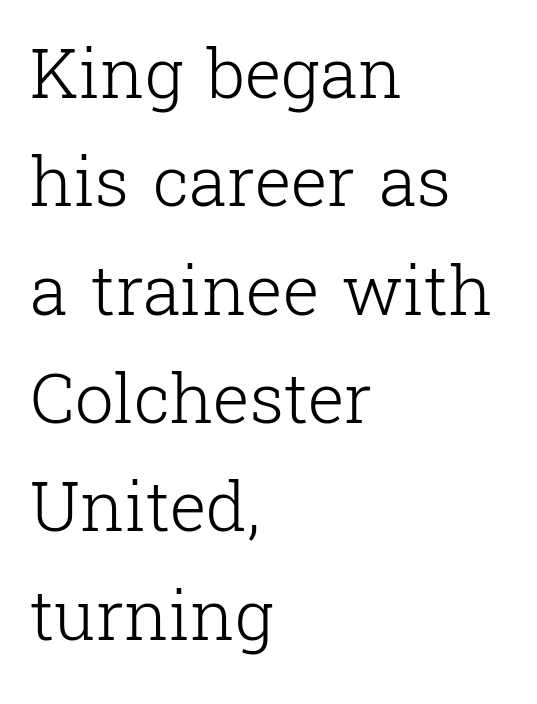
The image shows 69 px light serif type, upright; set left-aligned, normal line spacing (1.57x), normal letter spacing, not underlined; low stroke contrast and a medium x-height.
